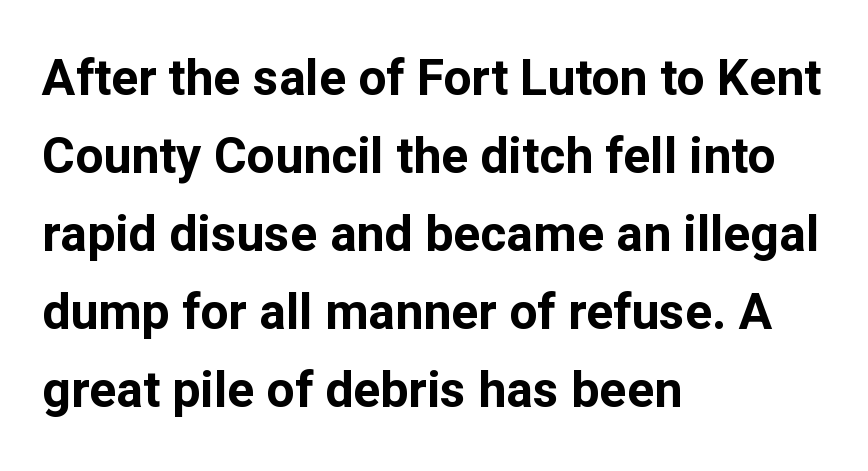
{"serif": "no", "italic": "no", "bold": "yes", "weight": "bold", "width": "normal", "stroke_contrast": "low", "x_height": "medium", "monospaced": "no", "underline": "no", "align": "left", "line_spacing": "normal", "line_spacing_ratio": 1.56, "letter_spacing": "normal", "letter_spacing_em": 0.0, "glyph_px": 50}
